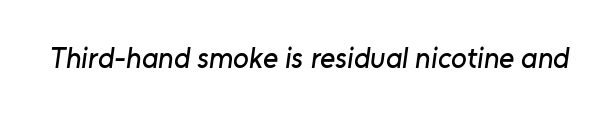
Q: Is the typeface a serif or a sans-serif typeface? A: Sans-serif.
Q: Is the text underlined? A: No.
Q: Is the spacing between letters normal or unusually wide? A: Normal.
Q: Width (condensed, normal, or wide)? A: Normal.
Q: Stroke contrast? A: Low.
Q: x-height? A: Medium.
Q: Monospaced? A: No.
